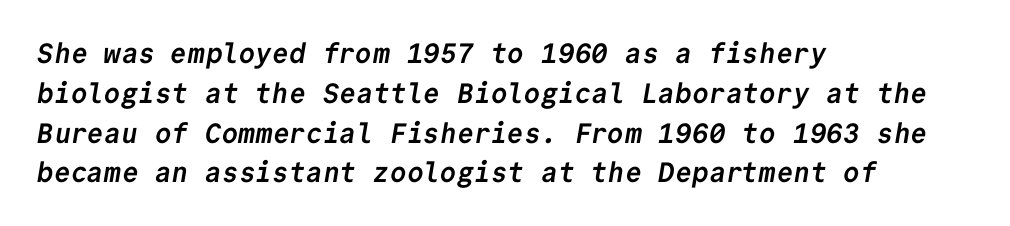
The image shows 28 px semibold sans-serif type, monospaced; set left-aligned, normal line spacing (1.42x), normal letter spacing, not underlined; low stroke contrast and a medium x-height.
